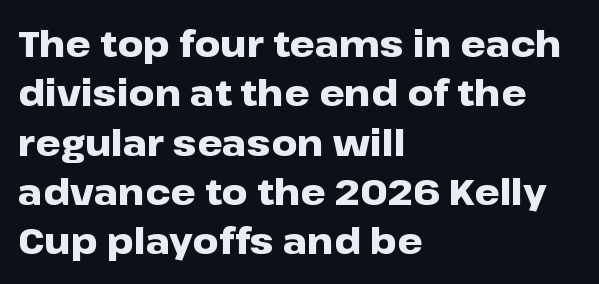
Unlike a traditional serif, this face leaves its strokes unadorned. These lines are rendered in a variable-pitch font. These lines carry a lot of weight — the face is fully bold. The passage is arranged the way most books set body copy — flush left. Posture: upright roman. Line spacing here is normal.
